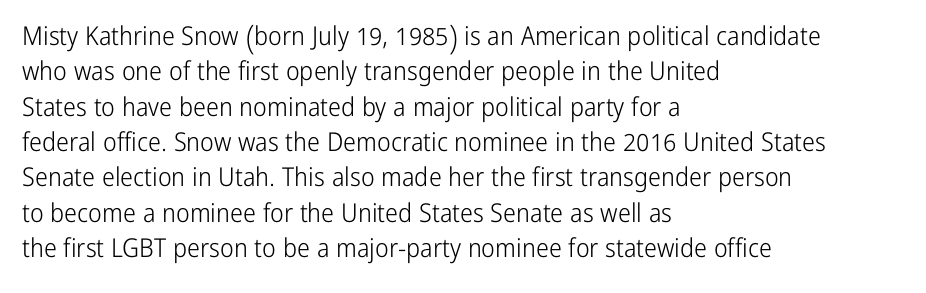
The image shows 26 px text type, upright; set left-aligned, normal line spacing (1.36x), normal letter spacing, not underlined.
